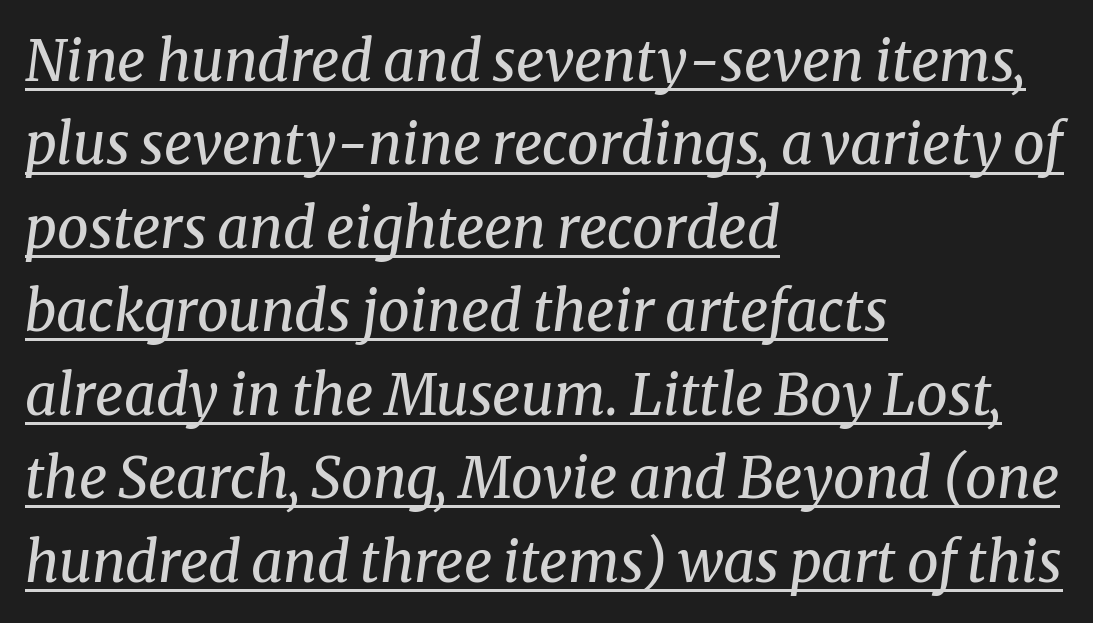
Counters stay open thanks to moderate or lighter strokes. Is this a sans? No — the strokes have serifs. One glance says typical: line gaps are just what's usual. Short note: letters normally spaced. If you drew a line through each stem, it would be angled.
